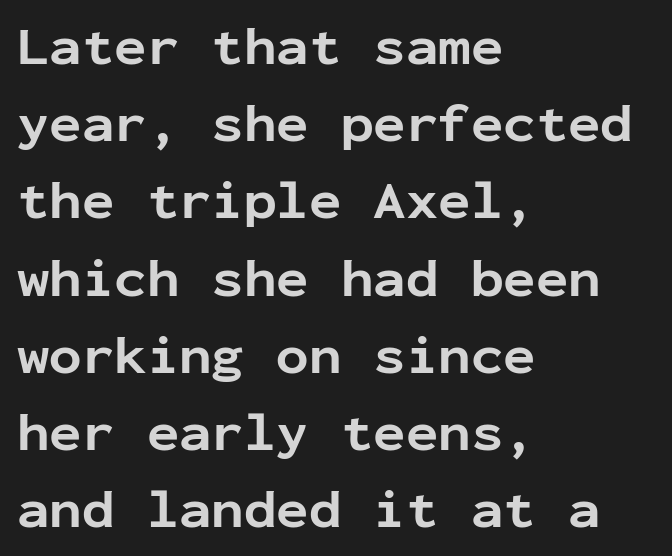
The image shows 54 px bold sans-serif type, upright, monospaced; set left-aligned, normal line spacing (1.43x), normal letter spacing, not underlined; low stroke contrast and a medium x-height.
